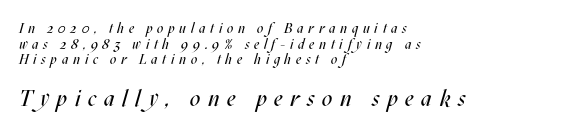
Q: Is the text bold? A: No.
Q: Is the text italic (slanted)? A: Yes, it leans right by about 17 degrees.
Q: Is the text underlined? A: No.
Q: How is the paragraph aligned? A: Left-aligned.
Q: Is the spacing between letters normal or unusually wide? A: Unusually wide.
Q: Is the spacing between lines tight, normal or loose? A: Tight.
Q: Which block of text is set in a larger size, the first (top) or the second (bottom)? A: The second (bottom) one.
